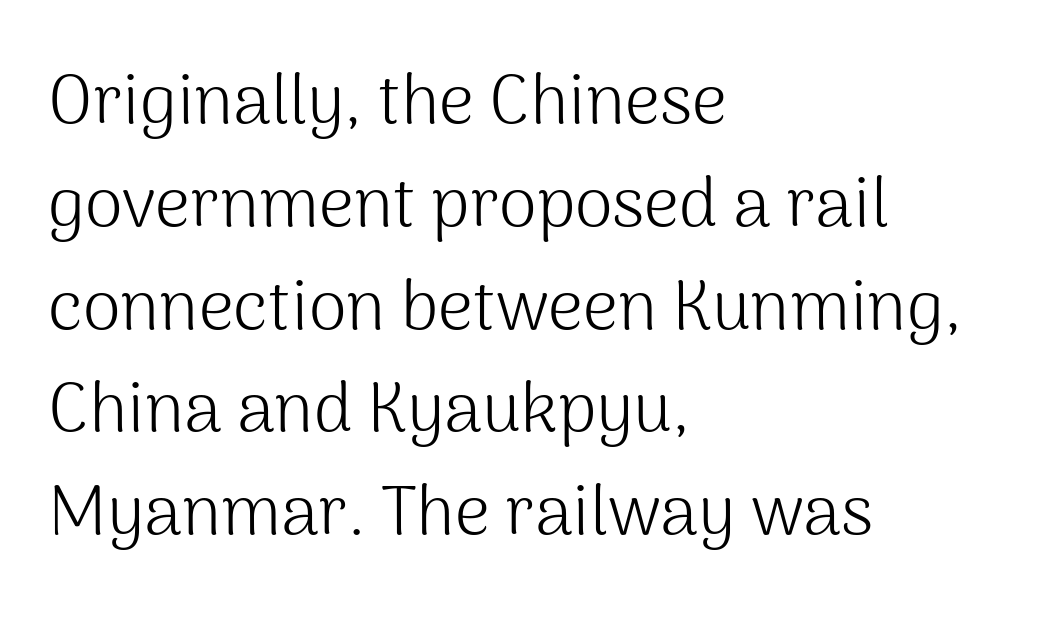
The image shows 69 px light sans-serif type, upright; set left-aligned, normal line spacing (1.49x), normal letter spacing, not underlined; medium stroke contrast and a medium x-height.
